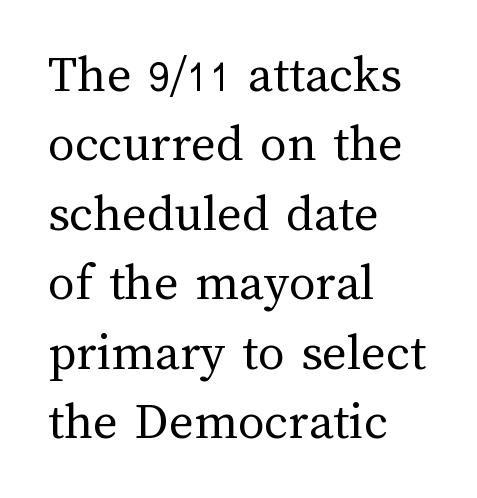
The letters advance in unequal steps, a hallmark of proportional type. Descenders hang freely into open space. Quick note: not italic, upright. A student would call this left alignment; a typographer would say flush left, rag right. Interline gaps are of average width in this sample.
